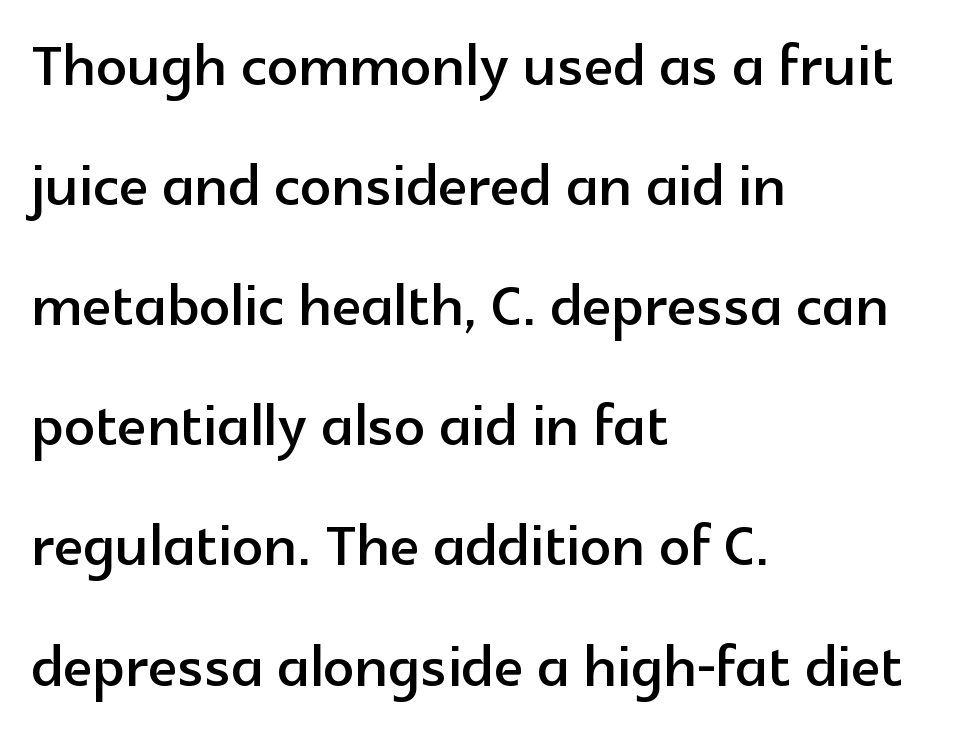
Posture: straight, roman, zero tilt. The face used here is rendered with its standard letterfit. Line spacing here is normal. The lines are quadded left. Note the varied advance widths — an 'i' is clearly narrower than an 'm'.
